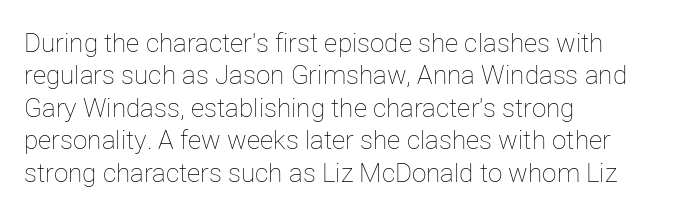
Q: Is the text bold? A: No.
Q: Is the text italic (slanted)? A: No, it is upright.
Q: Is the text underlined? A: No.
Q: How is the paragraph aligned? A: Left-aligned.
Q: Is the spacing between letters normal or unusually wide? A: Normal.
Q: Is the spacing between lines tight, normal or loose? A: Normal.
